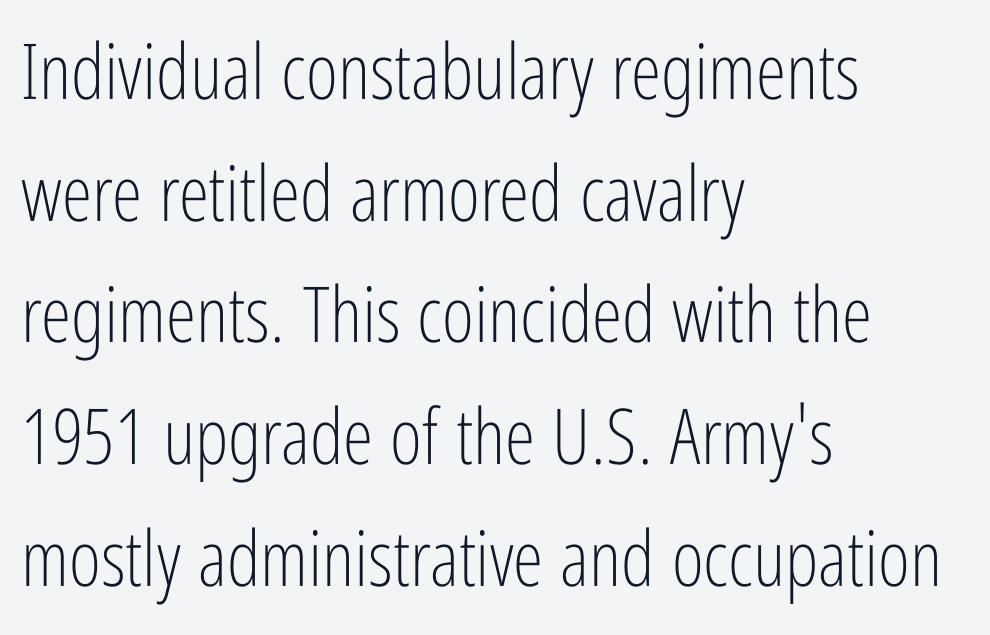
Q: Is the text bold? A: No.
Q: Is the text italic (slanted)? A: No, it is upright.
Q: Is the typeface a serif or a sans-serif typeface? A: Sans-serif.
Q: Is the text underlined? A: No.
Q: How is the paragraph aligned? A: Left-aligned.
Q: Is the spacing between letters normal or unusually wide? A: Normal.
Q: Is the spacing between lines tight, normal or loose? A: Normal.
Q: Width (condensed, normal, or wide)? A: Condensed.
Q: Stroke contrast? A: Low.
Q: x-height? A: Medium.
Q: Monospaced? A: No.
